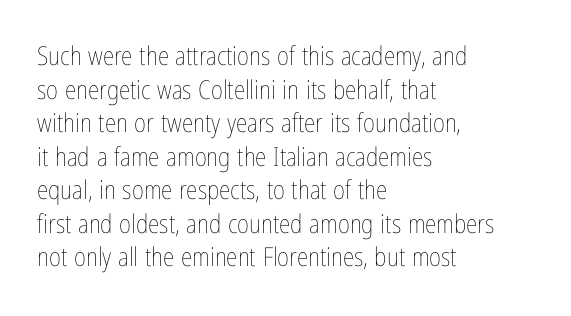
Q: Is the text bold? A: No.
Q: Is the text italic (slanted)? A: No, it is upright.
Q: Is the text underlined? A: No.
Q: How is the paragraph aligned? A: Left-aligned.
Q: Is the spacing between letters normal or unusually wide? A: Normal.
Q: Is the spacing between lines tight, normal or loose? A: Normal.
